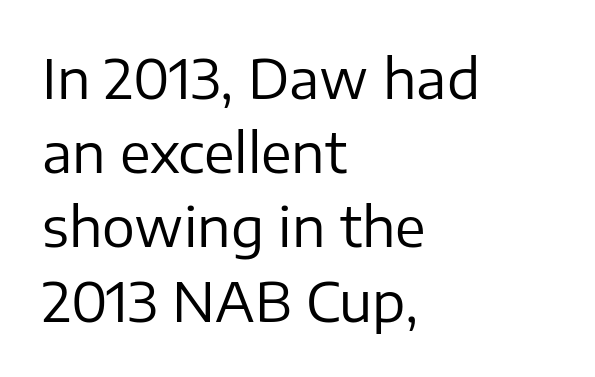
Q: Is the text bold? A: No.
Q: Is the text italic (slanted)? A: No, it is upright.
Q: Is the typeface a serif or a sans-serif typeface? A: Sans-serif.
Q: Is the text underlined? A: No.
Q: How is the paragraph aligned? A: Left-aligned.
Q: Is the spacing between letters normal or unusually wide? A: Normal.
Q: Is the spacing between lines tight, normal or loose? A: Normal.
Q: Width (condensed, normal, or wide)? A: Normal.
Q: Stroke contrast? A: Low.
Q: x-height? A: Medium.
Q: Monospaced? A: No.
